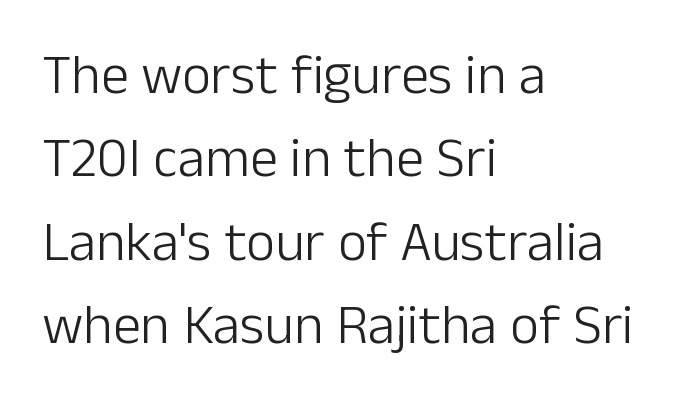
{"serif": "no", "italic": "no", "bold": "no", "weight": "light", "width": "normal", "stroke_contrast": "low", "x_height": "medium", "monospaced": "no", "underline": "no", "align": "left", "line_spacing": "normal", "line_spacing_ratio": 1.49, "letter_spacing": "normal", "letter_spacing_em": 0.0, "glyph_px": 56}
